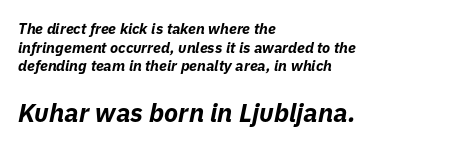
Type size steps up from the first block to the second. Here the glyphs are tracked normally, forming tight word shapes. The strokes are fattened all the way to bold. The typesetter chose a ragged-right arrangement here. Unmarked baselines from the first word to the last.
